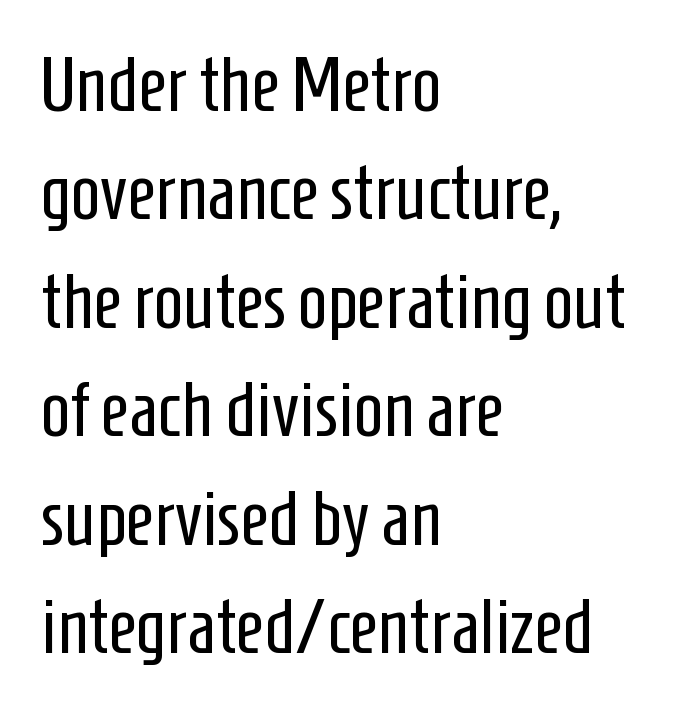
Q: Is the text bold? A: No.
Q: Is the text italic (slanted)? A: No, it is upright.
Q: Is the typeface a serif or a sans-serif typeface? A: Sans-serif.
Q: Is the text underlined? A: No.
Q: How is the paragraph aligned? A: Left-aligned.
Q: Is the spacing between letters normal or unusually wide? A: Normal.
Q: Is the spacing between lines tight, normal or loose? A: Normal.
Q: Width (condensed, normal, or wide)? A: Condensed.
Q: Stroke contrast? A: Low.
Q: x-height? A: Medium.
Q: Monospaced? A: No.
